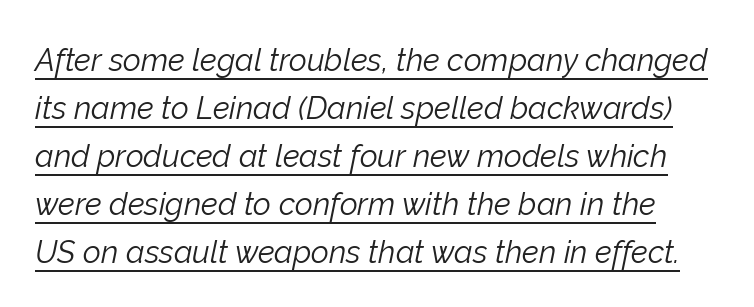
Is the stroke heavy? The answer is a plain regular-or-lighter. The line texture is even and compact thanks to regular tracking. Proportional: the letters do not fall into vertical columns. You can tell it's italic because the verticals aren't actually vertical. Each new line begins a customary step beneath the previous one.
